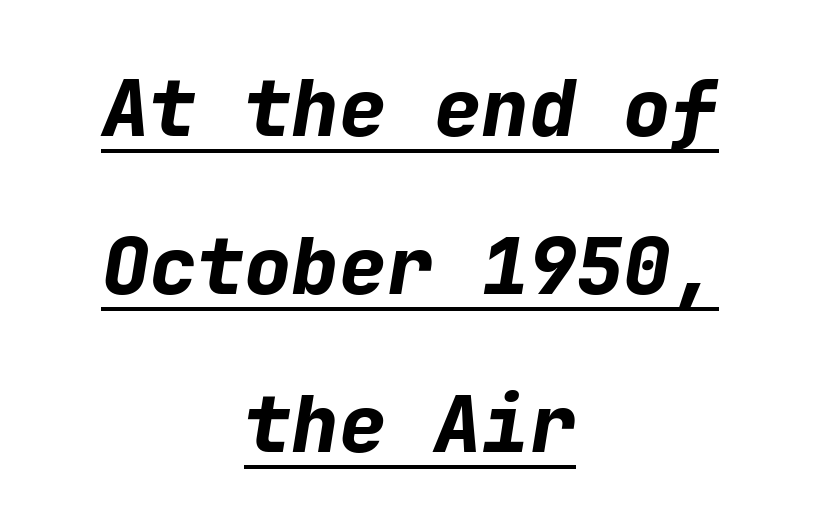
The image shows 79 px bold type, italic (leaning right), monospaced; set centered, loose line spacing (2.0x), normal letter spacing, underlined; low stroke contrast and a medium x-height.
